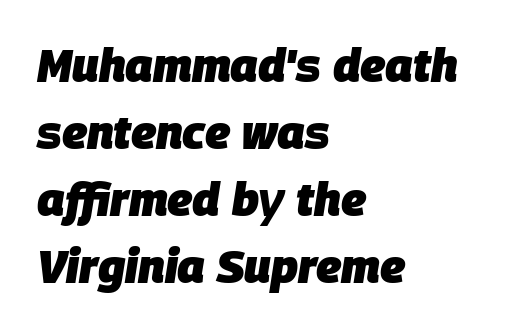
{"italic": "yes", "lean": "right", "slant_degrees": 9, "bold": "yes", "weight": "heavy", "width": "normal", "stroke_contrast": "low", "x_height": "large", "monospaced": "no", "underline": "no", "align": "left", "line_spacing": "normal", "line_spacing_ratio": 1.46, "letter_spacing": "normal", "letter_spacing_em": 0.0, "glyph_px": 46}
